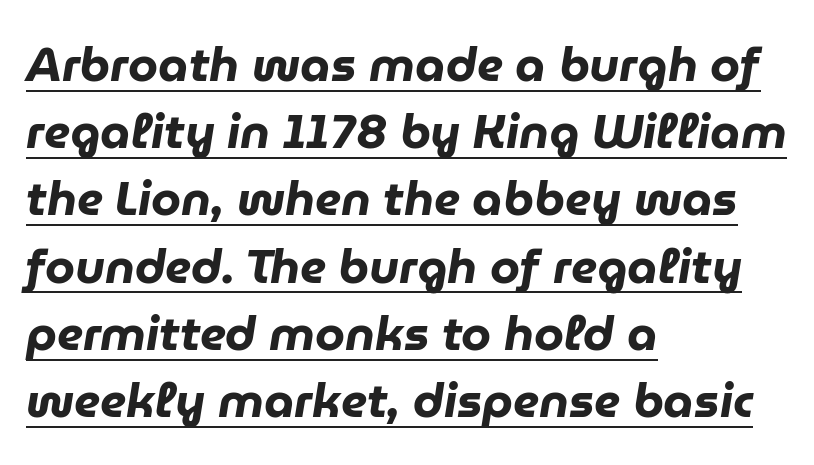
Decoration check: the copy is underlined. Each line starts at the same left margin while the right side varies. Think of a printed novel: that variable character pitch is what you see here. When letters slant like this, we call the style italic. Leading matches the norm, producing a regular column. How are the letters spaced? Ordinarily, with no added tracking.
